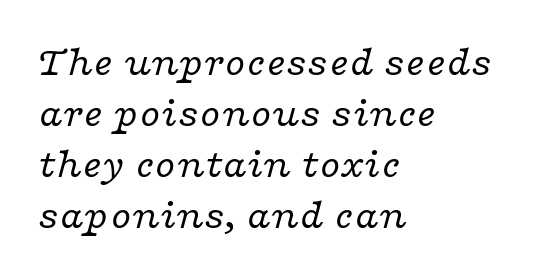
The image shows 41 px regular-weight, wide serif type, italic (leaning right); set left-aligned, line spacing 1.24x, normal letter spacing, not underlined; low stroke contrast and a medium x-height.
